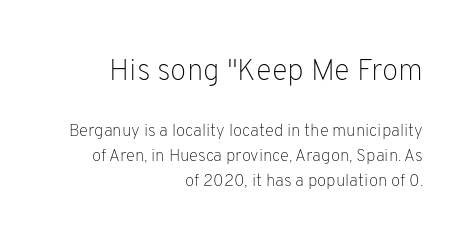
{"serif": "no", "italic": "no", "bold": "no", "weight": "light", "width": "normal", "stroke_contrast": "low", "x_height": "medium", "monospaced": "no", "underline": "no", "align": "right", "line_spacing": "normal", "line_spacing_ratio": 1.49, "letter_spacing": "normal", "letter_spacing_em": 0.0, "larger_block": "first", "size_ratio": 1.76, "glyph_px": 30}
